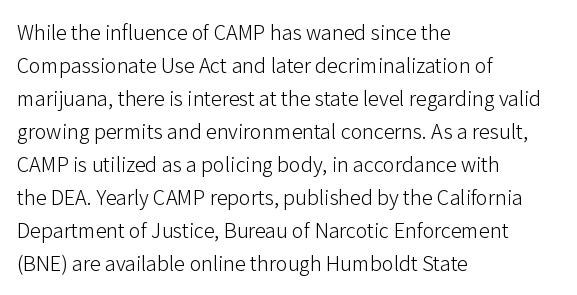
In terms of leading, this rendering sits right in the middle. Quick note: not italic, upright. Stems here are at most as thick as an everyday book face. Letter spacing: default.
